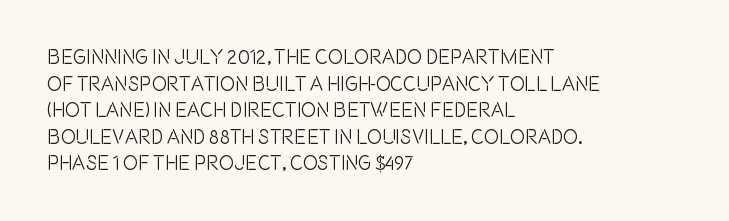
Which margin do the lines hug? The left one — the right edge is uneven. Do the letters lean? They stand straight. Students, note that the glyphs here touch the page at normal intervals. The block of text has a typical density, with ordinary space between rows. Unmarked baselines from the first word to the last.
